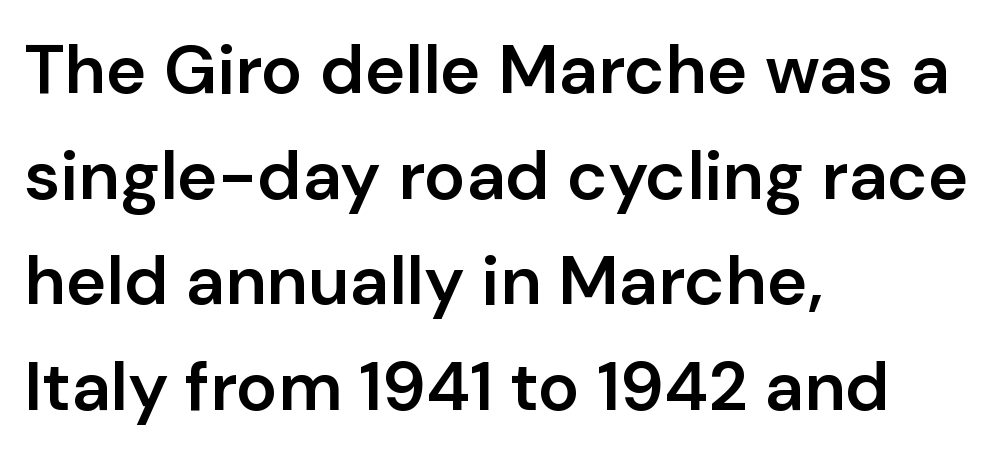
Q: Is the text bold? A: Semi-bold.
Q: Is the text italic (slanted)? A: No, it is upright.
Q: Is the typeface a serif or a sans-serif typeface? A: Sans-serif.
Q: Is the text underlined? A: No.
Q: How is the paragraph aligned? A: Left-aligned.
Q: Is the spacing between letters normal or unusually wide? A: Normal.
Q: Is the spacing between lines tight, normal or loose? A: Normal.
Q: Width (condensed, normal, or wide)? A: Normal.
Q: Stroke contrast? A: Low.
Q: x-height? A: Medium.
Q: Monospaced? A: No.
